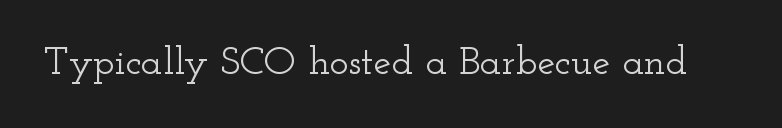
Q: Is the text italic (slanted)? A: No, it is upright.
Q: Is the typeface a serif or a sans-serif typeface? A: Serif.
Q: Is the text underlined? A: No.
Q: Is the spacing between letters normal or unusually wide? A: Normal.
Q: Width (condensed, normal, or wide)? A: Wide.
Q: Stroke contrast? A: Low.
Q: x-height? A: Small.
Q: Monospaced? A: No.
